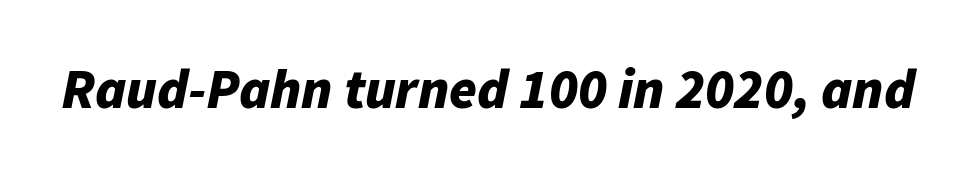
Think of a printed novel: that variable character pitch is what you see here. The lettering tilts uniformly, giving the passage an italic look. The space directly below the letters is spotless. Spacing between characters is what you'd get straight out of the box.
